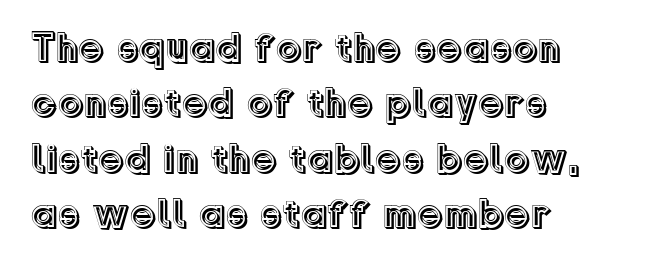
This sample uses plain, unmodified letter spacing. This sample is left-justified, so line endings fall wherever the words run out. The words here are not underlined. Character widths vary here, with narrow letters taking less room than wide ones. How would I describe the line gaps? Plain and ordinary. Posture: vertical.
